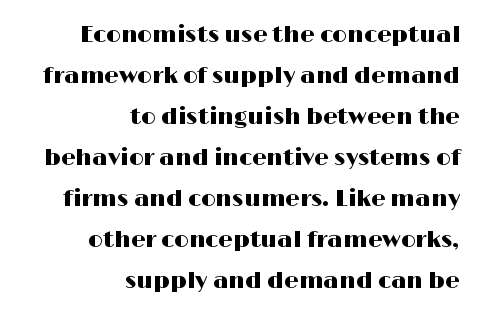
{"italic": "no", "underline": "no", "align": "right", "line_spacing_ratio": 1.78, "letter_spacing": "normal", "letter_spacing_em": 0.0, "glyph_px": 23}
